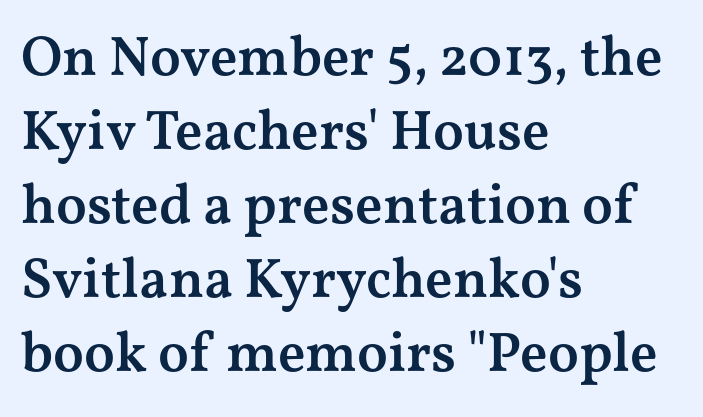
The specimen omits any rule beneath the text block's lines. Does the type have serifs? Yes, each stem ends in a small foot. Italic? Not at all — the glyphs are vertical. Line starts are locked; line ends wander. Weight: semibold (demi).
